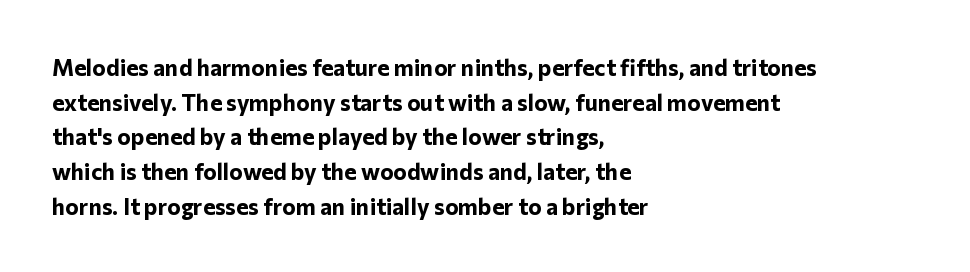
{"italic": "no", "bold": "yes", "underline": "no", "align": "left", "line_spacing": "normal", "line_spacing_ratio": 1.51, "letter_spacing": "normal", "letter_spacing_em": 0.0, "glyph_px": 23}
